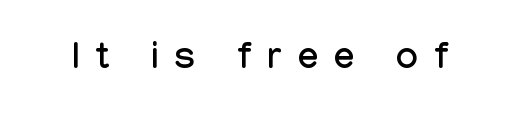
{"serif": "no", "italic": "no", "width": "condensed", "stroke_contrast": "low", "x_height": "medium", "monospaced": "no", "underline": "no", "letter_spacing": "wide", "letter_spacing_em": 0.43, "glyph_px": 37}
